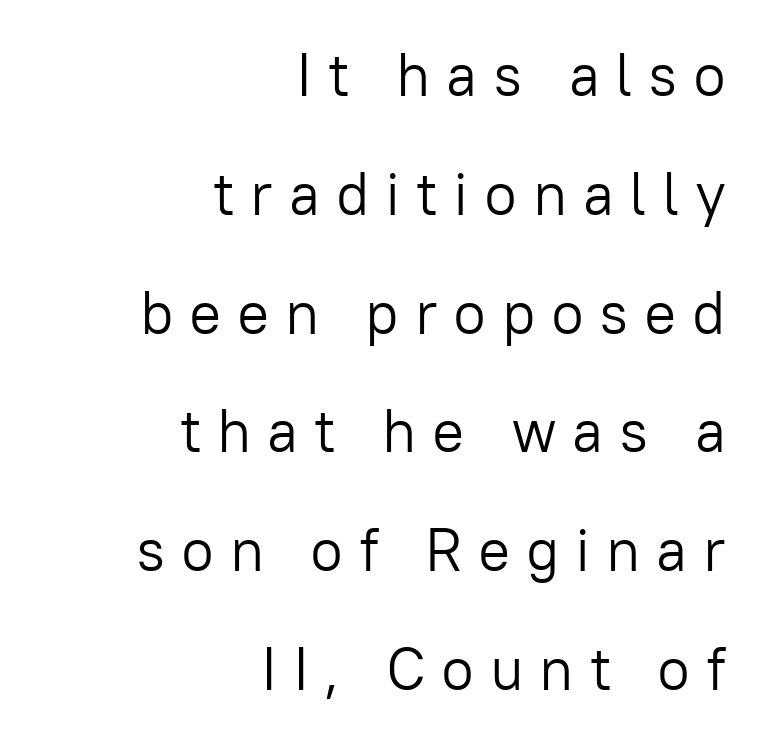
Q: Is the text bold? A: No.
Q: Is the text italic (slanted)? A: No, it is upright.
Q: Is the typeface a serif or a sans-serif typeface? A: Sans-serif.
Q: Is the text underlined? A: No.
Q: How is the paragraph aligned? A: Right-aligned.
Q: Is the spacing between letters normal or unusually wide? A: Unusually wide.
Q: Is the spacing between lines tight, normal or loose? A: Loose.
Q: Width (condensed, normal, or wide)? A: Normal.
Q: Stroke contrast? A: Low.
Q: x-height? A: Medium.
Q: Monospaced? A: No.
